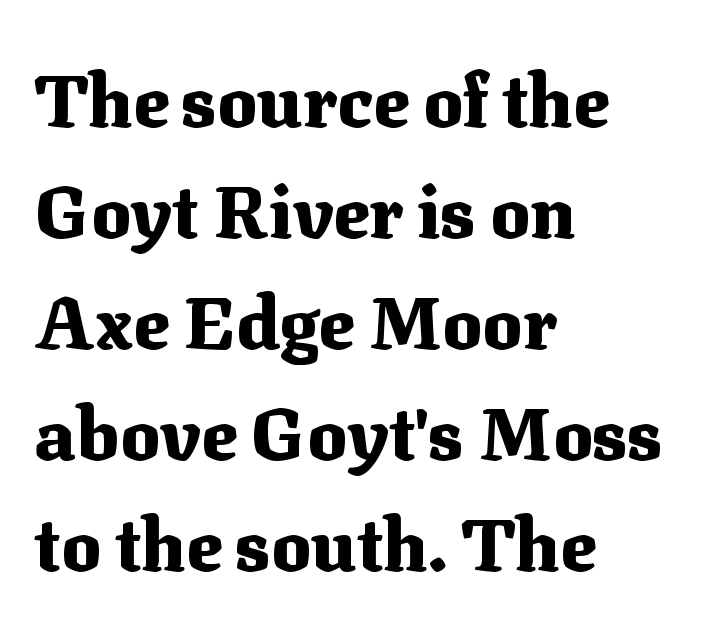
The image shows 74 px heavy serif type, upright; set left-aligned, normal line spacing (1.5x), normal letter spacing, not underlined; medium stroke contrast and a medium x-height.
